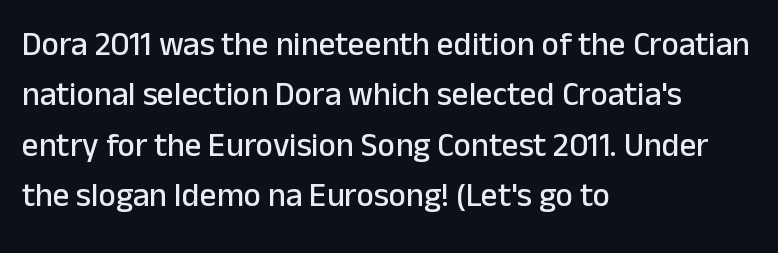
The image shows 33 px sans-serif type, upright; set left-aligned, normal line spacing (1.53x), normal letter spacing, not underlined; low stroke contrast and a medium x-height.
